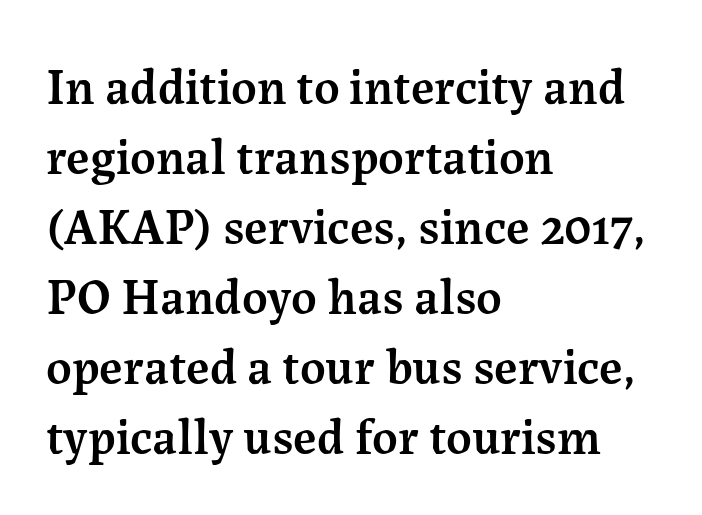
The typesetter chose a ragged-right arrangement here. Quick note: underline off. The typesetting leans somewhat heavy: a semibold. Note: serifs present on the glyphs. Regular leading.
